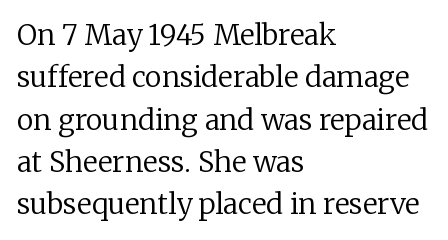
The image shows 28 px regular-weight serif type, upright; set left-aligned, normal line spacing (1.51x), normal letter spacing, not underlined; low stroke contrast and a medium x-height.
